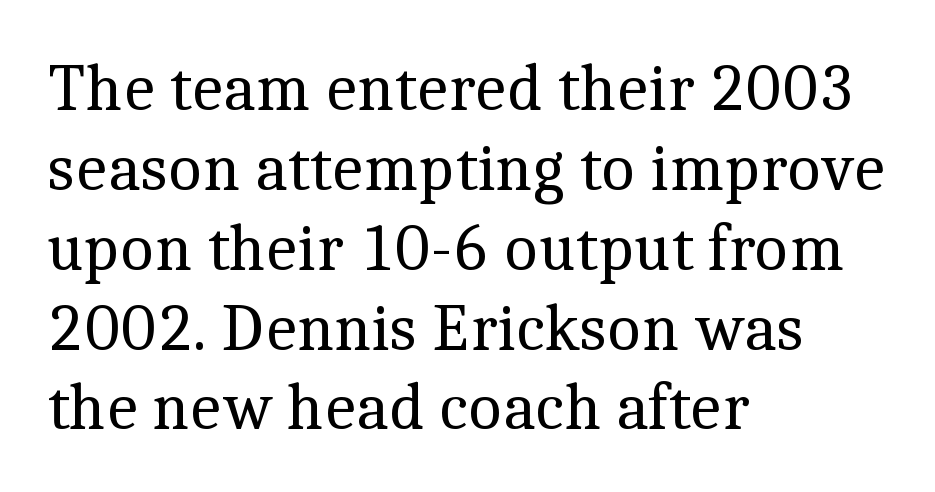
The image shows 66 px regular-weight serif type, upright; set left-aligned, line spacing 1.21x, normal letter spacing, not underlined; a medium x-height.
